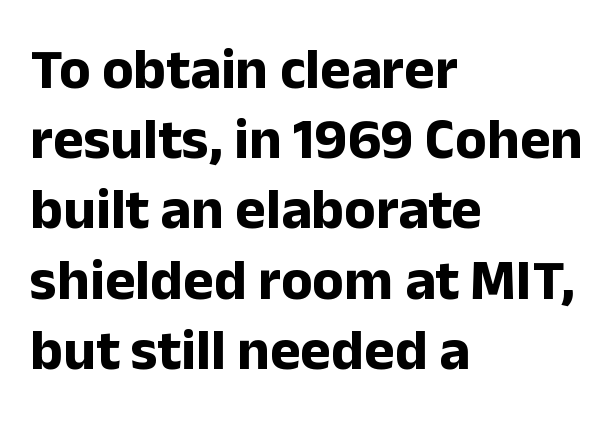
{"serif": "no", "italic": "no", "bold": "yes", "weight": "bold", "width": "normal", "stroke_contrast": "low", "x_height": "medium", "monospaced": "no", "underline": "no", "align": "left", "line_spacing_ratio": 1.21, "letter_spacing": "normal", "letter_spacing_em": 0.0, "glyph_px": 58}
